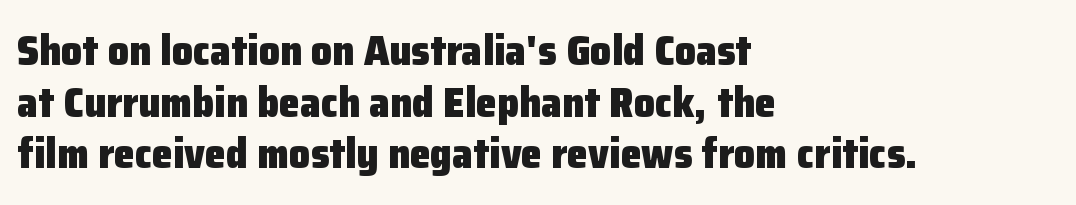
Words appear dense and cohesive because spacing is normal. Check under the words: just untouched page. Type style note: lacks serifs. Think of a printed novel: that variable character pitch is what you see here.
